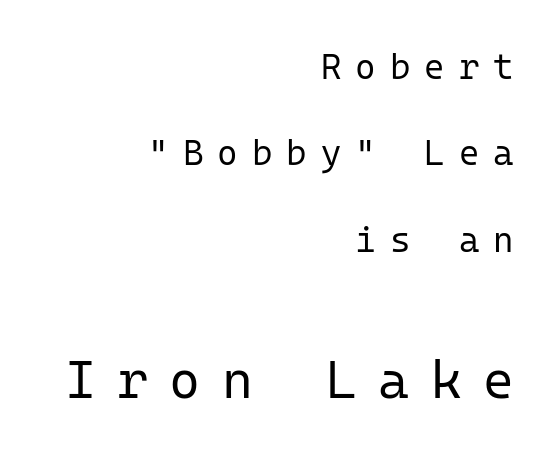
Vertical spacing — loose. Is this a fixed-width face? Yes — each glyph sits in an identical cell. Is this a sans? Yes — the strokes have no serifs. Does the copy run flush right? Yes — the right margin is perfectly even. Each stroke keeps to a modest, everyday thickness or less.
